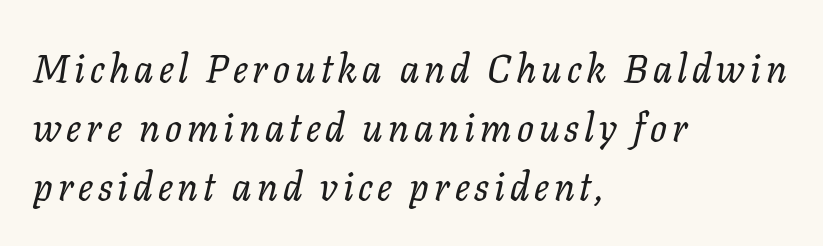
The image shows 39 px serif type, italic (leaning right); set left-aligned, normal line spacing (1.51x), not underlined; low stroke contrast and a medium x-height.
